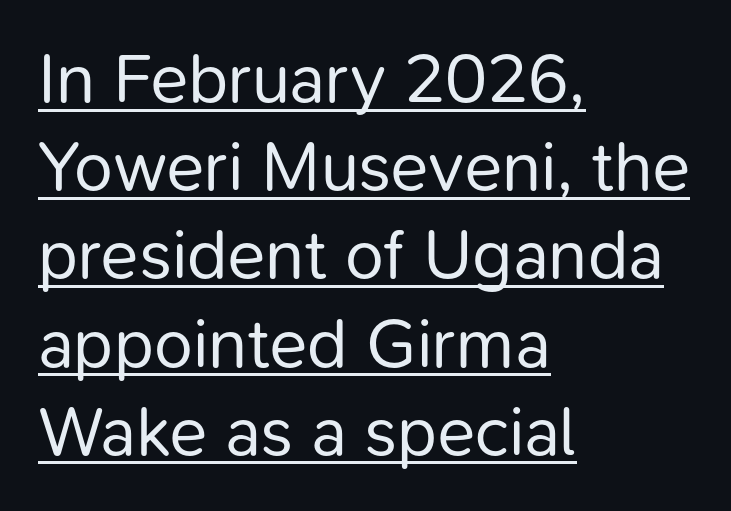
{"serif": "no", "italic": "no", "bold": "no", "weight": "regular", "width": "normal", "stroke_contrast": "low", "x_height": "medium", "monospaced": "no", "underline": "yes", "align": "left", "line_spacing": "normal", "line_spacing_ratio": 1.26, "letter_spacing": "normal", "letter_spacing_em": 0.0, "glyph_px": 70}
